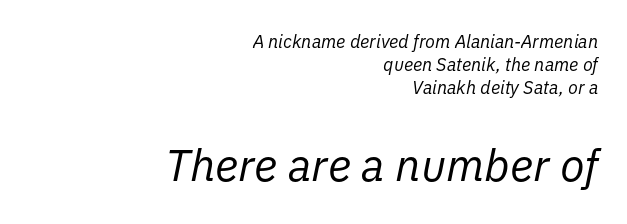
{"italic": "yes", "lean": "right", "slant_degrees": 11, "bold": "no", "weight": "regular", "width": "normal", "stroke_contrast": "low", "x_height": "medium", "monospaced": "no", "underline": "no", "align": "right", "line_spacing": "normal", "line_spacing_ratio": 1.28, "letter_spacing": "normal", "letter_spacing_em": 0.0, "larger_block": "second", "size_ratio": 2.5, "glyph_px": 45}
